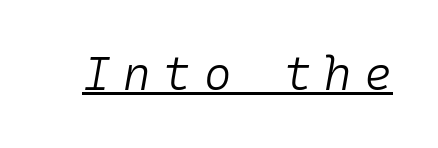
The image shows 47 px light type, italic (leaning right), monospaced; set unusually wide letter spacing (+0.27 em), underlined; low stroke contrast and a medium x-height.
